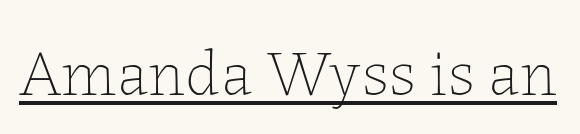
Compared with a typical body face, this is equally light or lighter still. A rule runs beneath these lines of type. Upright lettering throughout. Each letter keeps its own natural width here, so spacing adapts to shape. Caption: standard tracking, unaltered.
